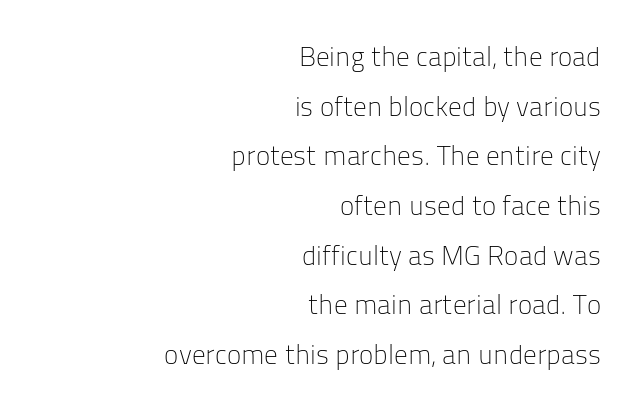
Q: Is the text bold? A: No.
Q: Is the text italic (slanted)? A: No, it is upright.
Q: Is the text underlined? A: No.
Q: How is the paragraph aligned? A: Right-aligned.
Q: Is the spacing between letters normal or unusually wide? A: Normal.
